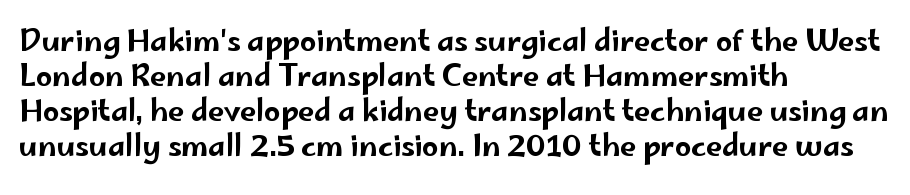
The image shows 29 px wide sans-serif type, upright; set left-aligned, line spacing 1.21x, normal letter spacing, not underlined; low stroke contrast and a small x-height.
